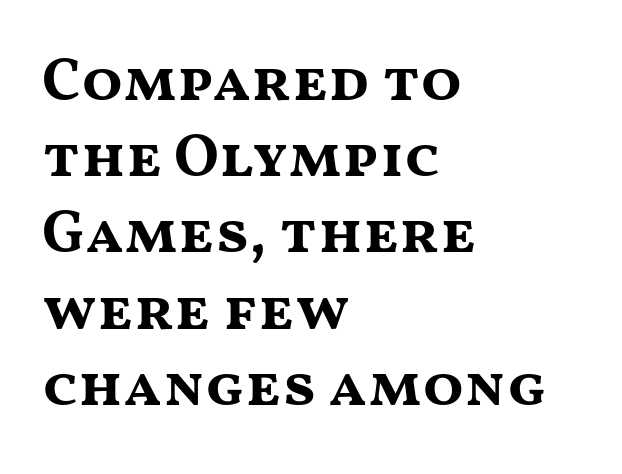
Inter-character spacing is left at the font's built-in metrics. Plain, unruled lines of type. If you drew a line through each stem, it would be perfectly vertical. A typesetter would label this face a sans.
